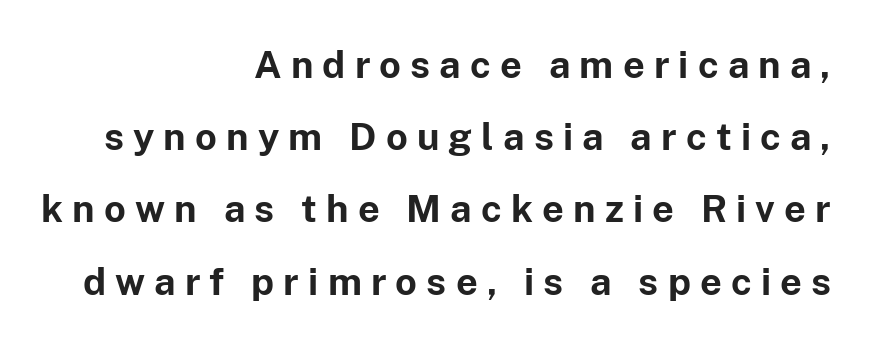
Q: Is the text bold? A: Yes.
Q: Is the text italic (slanted)? A: No, it is upright.
Q: Is the typeface a serif or a sans-serif typeface? A: Sans-serif.
Q: Is the text underlined? A: No.
Q: How is the paragraph aligned? A: Right-aligned.
Q: Is the spacing between letters normal or unusually wide? A: Unusually wide.
Q: Is the spacing between lines tight, normal or loose? A: Loose.
Q: Width (condensed, normal, or wide)? A: Normal.
Q: Stroke contrast? A: Low.
Q: x-height? A: Medium.
Q: Monospaced? A: No.
